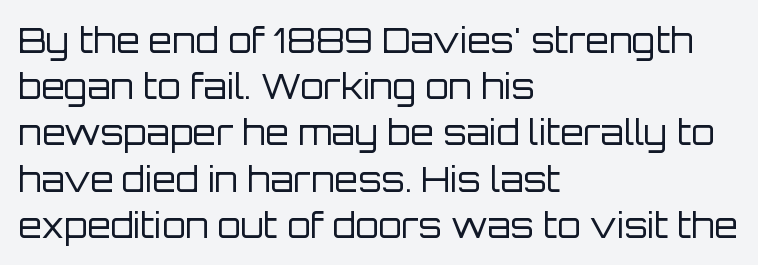
{"serif": "no", "italic": "no", "bold": "no", "weight": "regular", "width": "normal", "stroke_contrast": "low", "x_height": "large", "monospaced": "no", "underline": "no", "align": "left", "line_spacing": "normal", "line_spacing_ratio": 1.36, "letter_spacing": "normal", "letter_spacing_em": 0.0, "glyph_px": 34}
